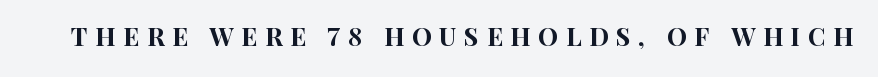
The image shows 25 px text type, upright; set unusually wide letter spacing (+0.31 em), not underlined.
